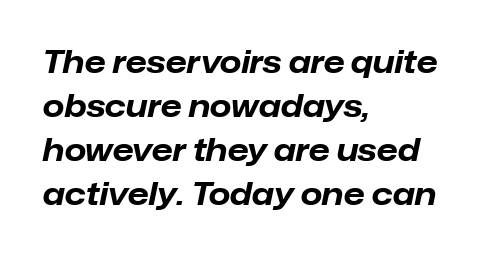
Q: Is the text bold? A: Yes.
Q: Is the text italic (slanted)? A: Yes, it leans right by about 12 degrees.
Q: Is the text underlined? A: No.
Q: How is the paragraph aligned? A: Left-aligned.
Q: Is the spacing between letters normal or unusually wide? A: Normal.
Q: Is the spacing between lines tight, normal or loose? A: Normal.
Q: Width (condensed, normal, or wide)? A: Normal.
Q: Stroke contrast? A: Low.
Q: x-height? A: Medium.
Q: Monospaced? A: No.
